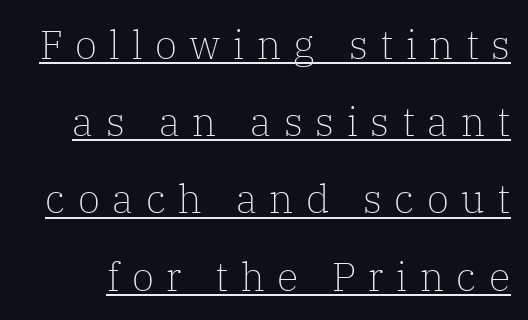
Looks like someone drew a line under every word here. If you measured baseline to baseline, you'd find a long distance. Every character sits straight up, as roman type does. Characters follow at a spacing far wider than the type designer built in.
